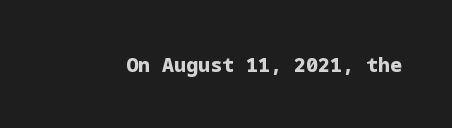
{"italic": "no", "bold": "yes", "underline": "no", "letter_spacing": "normal", "letter_spacing_em": 0.0, "glyph_px": 20}
